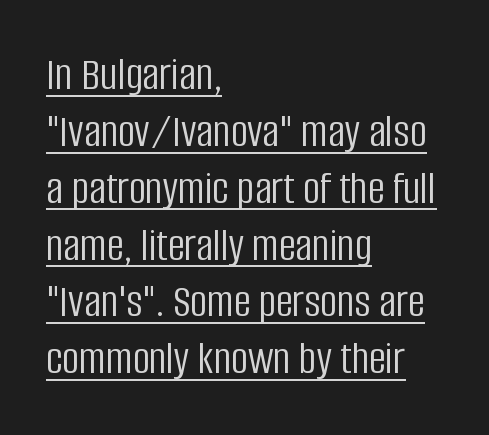
Q: Is the text bold? A: No.
Q: Is the text italic (slanted)? A: No, it is upright.
Q: Is the typeface a serif or a sans-serif typeface? A: Sans-serif.
Q: Is the text underlined? A: Yes.
Q: How is the paragraph aligned? A: Left-aligned.
Q: Is the spacing between letters normal or unusually wide? A: Normal.
Q: Width (condensed, normal, or wide)? A: Condensed.
Q: Stroke contrast? A: Low.
Q: x-height? A: Large.
Q: Monospaced? A: No.
